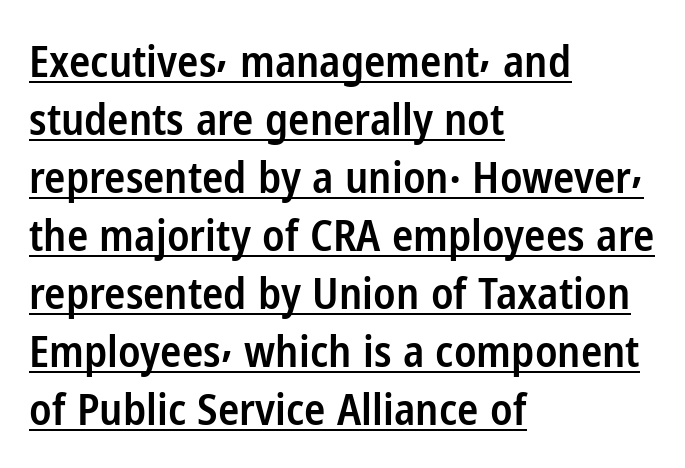
{"serif": "no", "italic": "no", "bold": "semi", "weight": "semibold", "width": "condensed", "stroke_contrast": "low", "x_height": "medium", "monospaced": "no", "underline": "yes", "align": "left", "line_spacing": "normal", "line_spacing_ratio": 1.32, "letter_spacing": "normal", "letter_spacing_em": 0.0, "glyph_px": 44}
